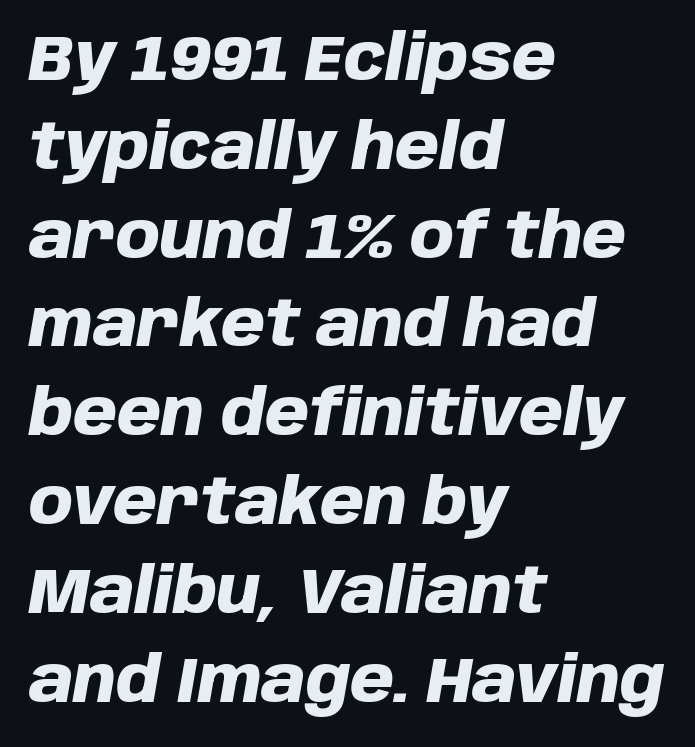
Q: Is the text bold? A: Yes.
Q: Is the text italic (slanted)? A: Yes, it leans right by about 10 degrees.
Q: Is the text underlined? A: No.
Q: How is the paragraph aligned? A: Left-aligned.
Q: Is the spacing between letters normal or unusually wide? A: Normal.
Q: Is the spacing between lines tight, normal or loose? A: Normal.
Q: Width (condensed, normal, or wide)? A: Normal.
Q: Stroke contrast? A: Low.
Q: x-height? A: Large.
Q: Monospaced? A: No.
